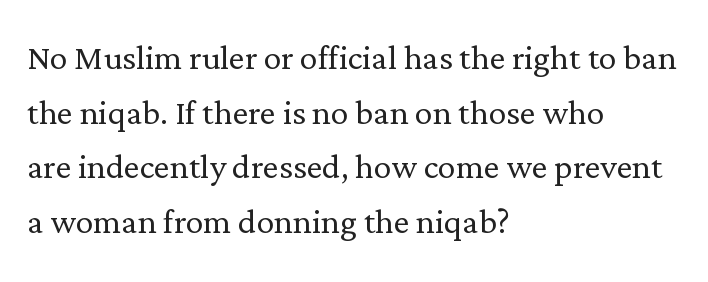
These lines stack with their left ends in a neat column. Spacing verdict: proportional, widths tailored to each character. Check under the words: just untouched page. The designer went with a serif here, giving each stem small feet. The characters are drawn with everyday or finer stroke widths. A roman cut, with each character standing at attention.
